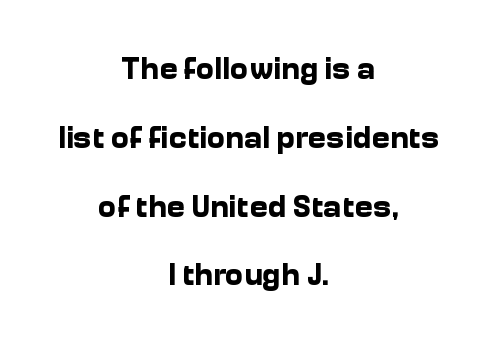
The image shows 31 px bold sans-serif type, upright; set centered, loose line spacing (2.22x), normal letter spacing, not underlined; low stroke contrast and a medium x-height.
